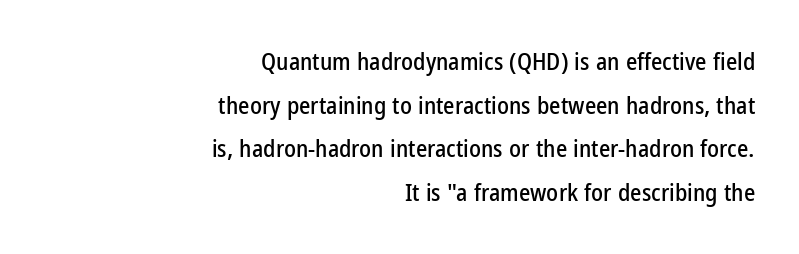
Short note: letters normally spaced. In terms of posture, this sample is upright. The baseline area is clear. Right-aligned paragraph, ragged on the left.
